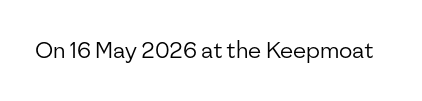
{"italic": "no", "bold": "no", "underline": "no", "letter_spacing": "normal", "letter_spacing_em": 0.0, "glyph_px": 22}
